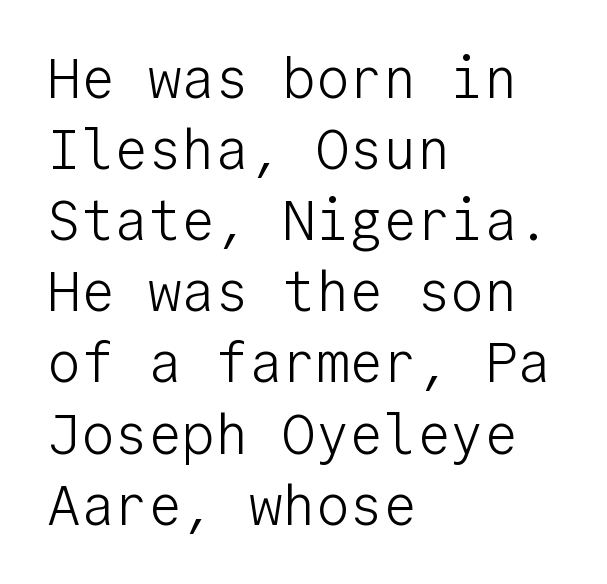
A clean baseline with only descenders dipping below it. Typographically, this falls in the sans-serif category. The letters march in equal steps, a hallmark of fixed-pitch type. Ordinary non-slanted type is in use.
